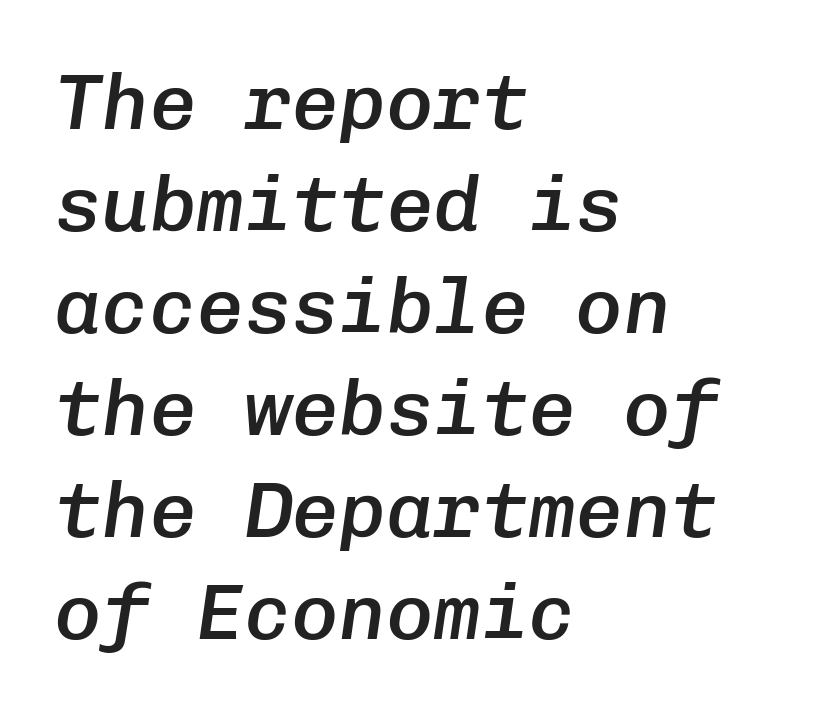
Q: Is the text bold? A: Semi-bold.
Q: Is the text italic (slanted)? A: Yes, it leans right by about 8 degrees.
Q: Is the text underlined? A: No.
Q: How is the paragraph aligned? A: Left-aligned.
Q: Is the spacing between letters normal or unusually wide? A: Normal.
Q: Is the spacing between lines tight, normal or loose? A: Normal.
Q: Width (condensed, normal, or wide)? A: Normal.
Q: Stroke contrast? A: Low.
Q: x-height? A: Medium.
Q: Monospaced? A: Yes.
